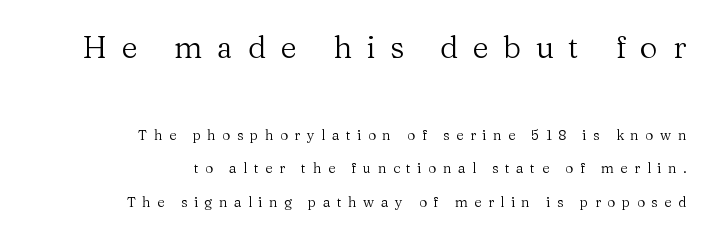
{"serif": "yes", "italic": "no", "bold": "no", "weight": "regular", "width": "normal", "stroke_contrast": "medium", "x_height": "medium", "monospaced": "no", "underline": "no", "align": "right", "line_spacing": "loose", "line_spacing_ratio": 2.39, "letter_spacing": "wide", "letter_spacing_em": 0.47, "larger_block": "first", "size_ratio": 2.21, "glyph_px": 31}
